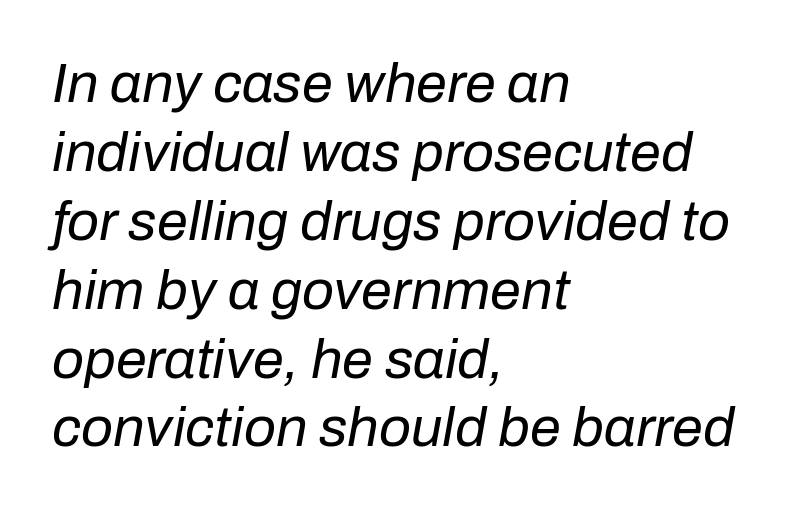
Q: Is the text bold? A: No.
Q: Is the text italic (slanted)? A: Yes, it leans right by about 10 degrees.
Q: Is the text underlined? A: No.
Q: How is the paragraph aligned? A: Left-aligned.
Q: Is the spacing between letters normal or unusually wide? A: Normal.
Q: Width (condensed, normal, or wide)? A: Normal.
Q: Stroke contrast? A: Low.
Q: x-height? A: Medium.
Q: Monospaced? A: No.
